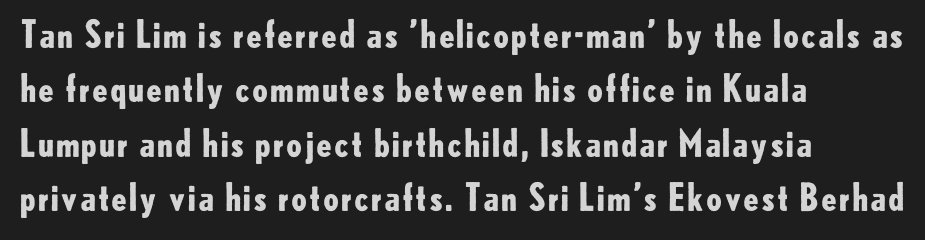
Q: Is the text bold? A: Yes.
Q: Is the text italic (slanted)? A: No, it is upright.
Q: Is the typeface a serif or a sans-serif typeface? A: Sans-serif.
Q: Is the text underlined? A: No.
Q: How is the paragraph aligned? A: Left-aligned.
Q: Is the spacing between letters normal or unusually wide? A: Normal.
Q: Is the spacing between lines tight, normal or loose? A: Normal.
Q: Width (condensed, normal, or wide)? A: Normal.
Q: Stroke contrast? A: Low.
Q: x-height? A: Small.
Q: Monospaced? A: No.
